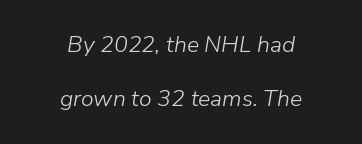
This sample trades compactness for vertical openness between lines. Bare-footed words on every line. In terms of posture, this sample is oblique. Every row of glyphs is offset so its center matches the block's center.
